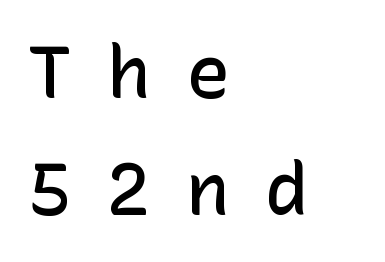
{"serif": "no", "italic": "no", "bold": "semi", "weight": "semibold", "width": "normal", "stroke_contrast": "low", "x_height": "medium", "underline": "no", "align": "left", "line_spacing": "normal", "line_spacing_ratio": 1.6, "letter_spacing": "wide", "letter_spacing_em": 0.48, "glyph_px": 73}
